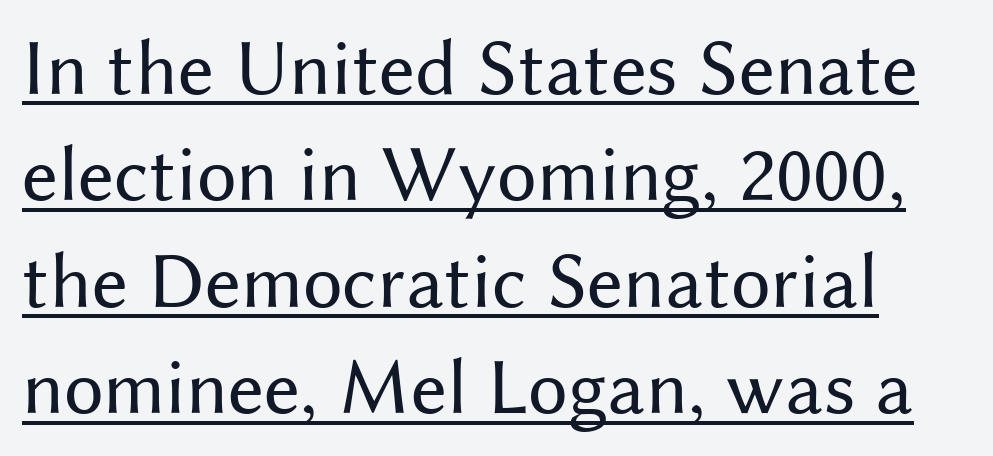
The image shows 80 px regular-weight sans-serif type, upright; set normal line spacing (1.33x), normal letter spacing, underlined; medium stroke contrast and a medium x-height.
